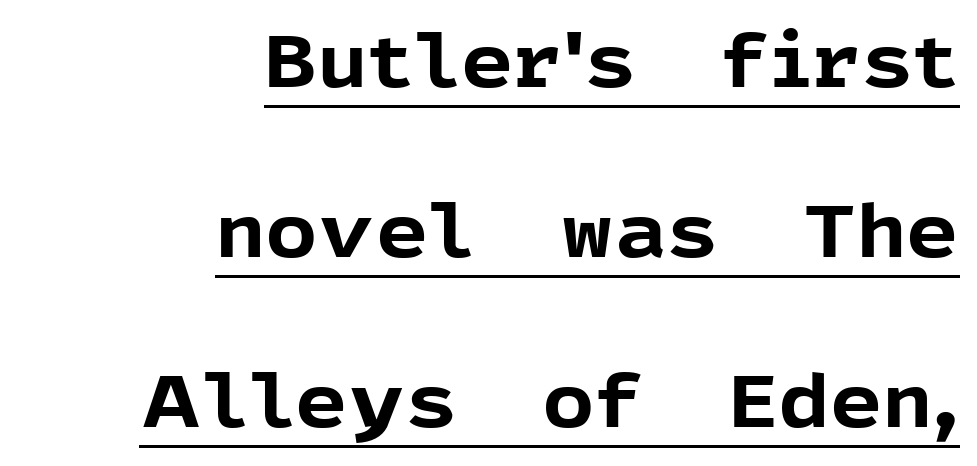
{"serif": "no", "italic": "no", "bold": "yes", "weight": "bold", "width": "normal", "x_height": "medium", "monospaced": "no", "underline": "yes", "align": "right", "line_spacing": "loose", "line_spacing_ratio": 2.33, "letter_spacing": "normal", "letter_spacing_em": 0.0, "glyph_px": 73}
